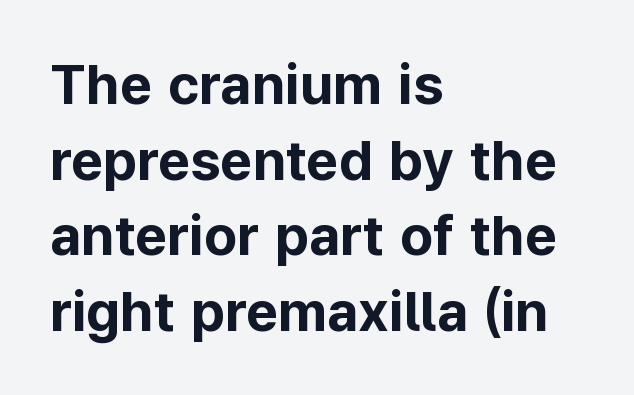
Thick stems and heavy bowls — unmistakably bold. Do the characters align in a grid? No, the font is proportional. The typesetter chose a ragged-right arrangement here. The passage shown is not underscored anywhere. There is no visible air inserted between adjacent glyphs. The passage shown is typeset with a sans-serif family.
